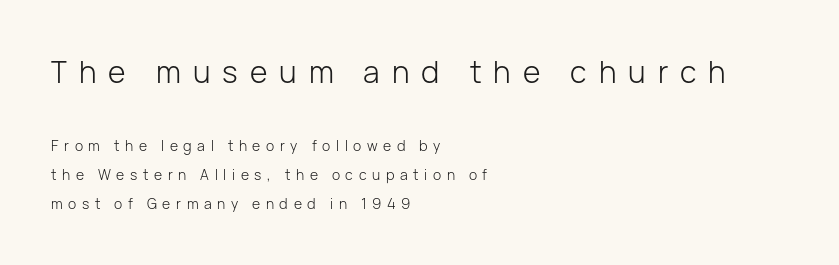
Leading is clearly above the norm, producing a sparse column. Leftover space on each line is placed entirely after the last word. Note the varied advance widths — an 'i' is clearly narrower than an 'm'. The passage shown begins with its larger block and ends with its smaller one. The zone under the glyphs is completely vacant.
